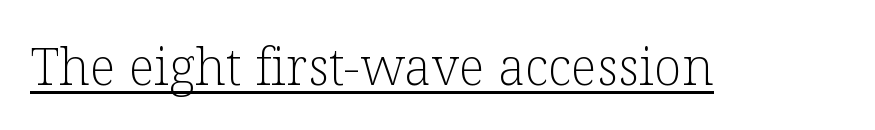
{"serif": "yes", "italic": "no", "bold": "no", "weight": "light", "width": "normal", "stroke_contrast": "low", "x_height": "medium", "monospaced": "no", "underline": "yes", "letter_spacing": "normal", "letter_spacing_em": 0.0, "glyph_px": 51}
